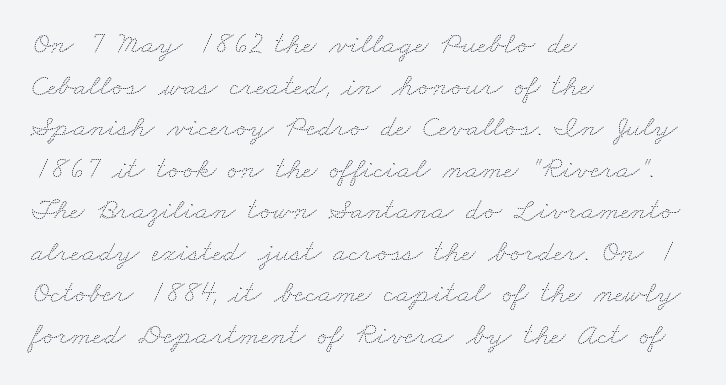
Q: Is the text bold? A: No.
Q: Is the text underlined? A: No.
Q: How is the paragraph aligned? A: Left-aligned.
Q: Is the spacing between letters normal or unusually wide? A: Normal.
Q: Is the spacing between lines tight, normal or loose? A: Normal.
Q: Width (condensed, normal, or wide)? A: Wide.
Q: Stroke contrast? A: Medium.
Q: x-height? A: Small.
Q: Monospaced? A: No.
